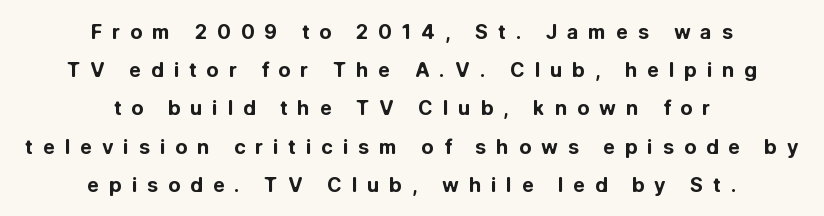
I'd describe the lettering as bold — thick and assertive. The axis of the letterforms is exactly vertical. The setting favours the middle, as headings and verse often do. Honestly, the rows look like they've been pulled way apart.
